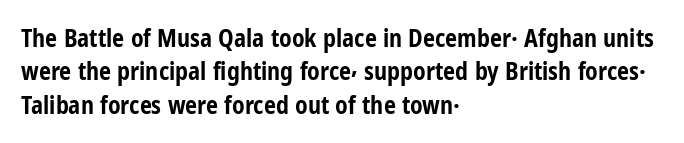
The image shows 24 px bold type, upright; set left-aligned, normal line spacing (1.39x), normal letter spacing, not underlined.
